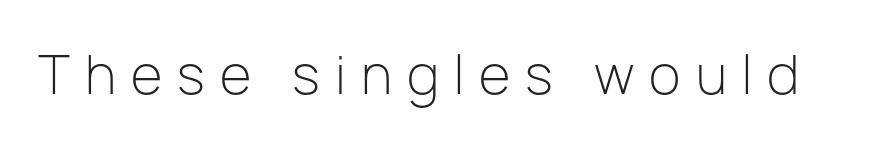
The image shows 52 px light sans-serif type, upright; set unusually wide letter spacing (+0.29 em), not underlined; low stroke contrast and a medium x-height.
